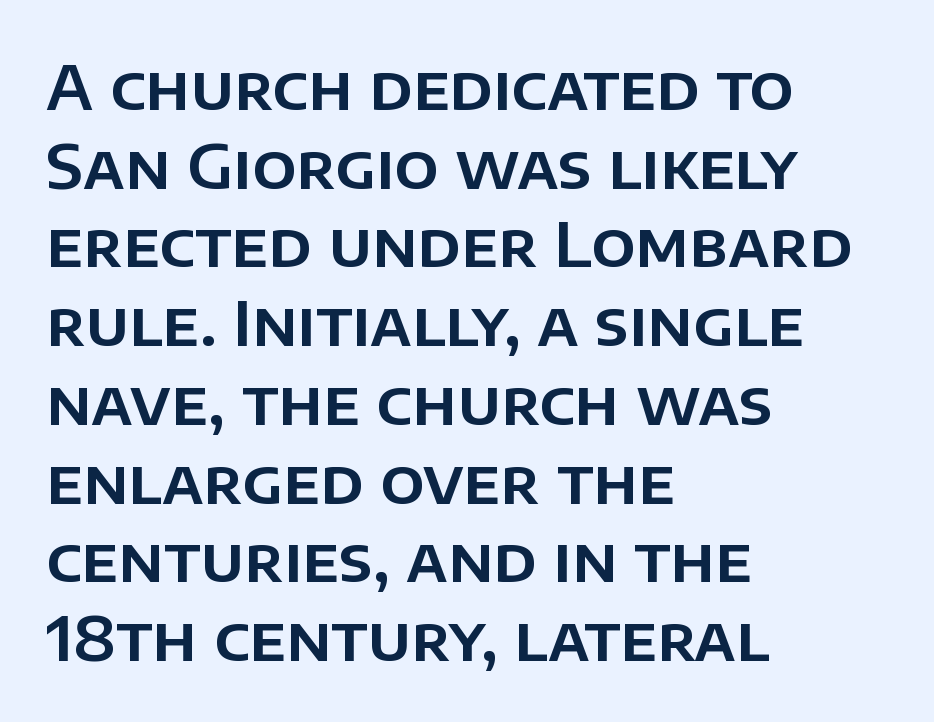
{"serif": "no", "italic": "no", "width": "normal", "stroke_contrast": "low", "x_height": "large", "monospaced": "no", "underline": "no", "align": "left", "line_spacing": "normal", "line_spacing_ratio": 1.27, "letter_spacing": "normal", "letter_spacing_em": 0.0, "glyph_px": 62}
